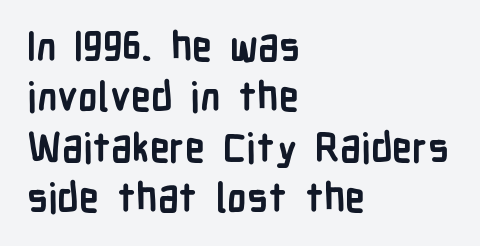
Q: Is the text bold? A: Yes.
Q: Is the text italic (slanted)? A: No, it is upright.
Q: Is the typeface a serif or a sans-serif typeface? A: Sans-serif.
Q: Is the text underlined? A: No.
Q: How is the paragraph aligned? A: Left-aligned.
Q: Is the spacing between letters normal or unusually wide? A: Normal.
Q: Is the spacing between lines tight, normal or loose? A: Normal.
Q: Width (condensed, normal, or wide)? A: Condensed.
Q: Stroke contrast? A: Low.
Q: x-height? A: Medium.
Q: Monospaced? A: No.
